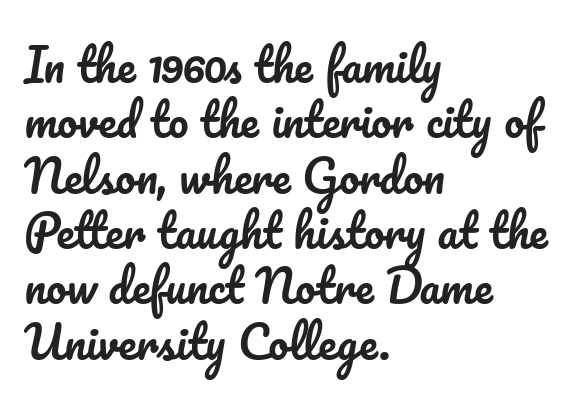
Notice how the passage keeps a crisp vertical edge on the left only. Does extra space separate the letters? No, they use regular spacing. Only glyphs here, with clear space below each row. Is this a fixed-width face? No — the glyphs have proportional, varying widths.
